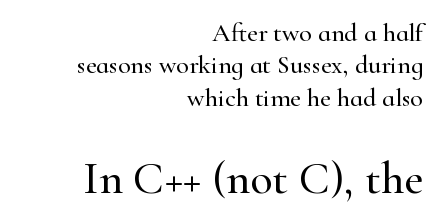
The image shows 46 px serif type, upright; set right-aligned, normal line spacing (1.25x), normal letter spacing, not underlined; the second (bottom) block is 1.77x larger; high stroke contrast and a small x-height.
